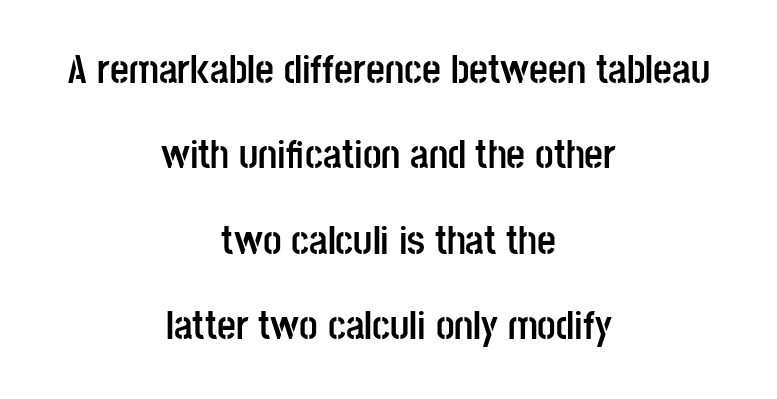
Q: Is the text bold? A: Yes.
Q: Is the text italic (slanted)? A: No, it is upright.
Q: Is the typeface a serif or a sans-serif typeface? A: Sans-serif.
Q: Is the text underlined? A: No.
Q: How is the paragraph aligned? A: Centered.
Q: Is the spacing between letters normal or unusually wide? A: Normal.
Q: Is the spacing between lines tight, normal or loose? A: Loose.
Q: Width (condensed, normal, or wide)? A: Condensed.
Q: Stroke contrast? A: Low.
Q: x-height? A: Large.
Q: Monospaced? A: No.
